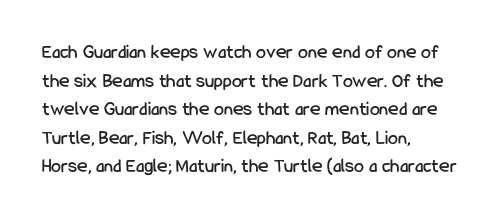
Every character sits straight up, as roman type does. The glyphs are unaccompanied by any horizontal stroke below them. Normally led — the rows are evenly, conventionally spaced. If you drew a ruler down the left edge, every line would touch it. The type is set solid horizontally, with unmodified tracking.
